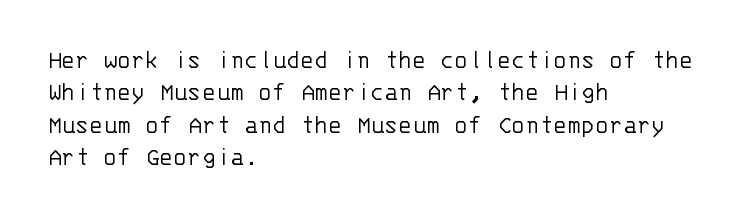
Q: Is the text bold? A: No.
Q: Is the text italic (slanted)? A: No, it is upright.
Q: Is the text underlined? A: No.
Q: How is the paragraph aligned? A: Left-aligned.
Q: Is the spacing between letters normal or unusually wide? A: Normal.
Q: Is the spacing between lines tight, normal or loose? A: Normal.
